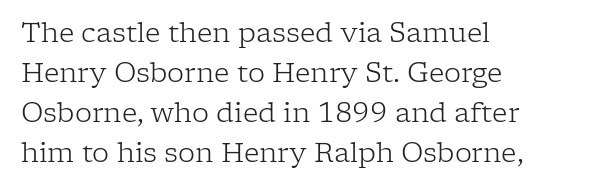
The image shows 27 px text type, upright; set left-aligned, normal line spacing (1.48x), normal letter spacing, not underlined.
